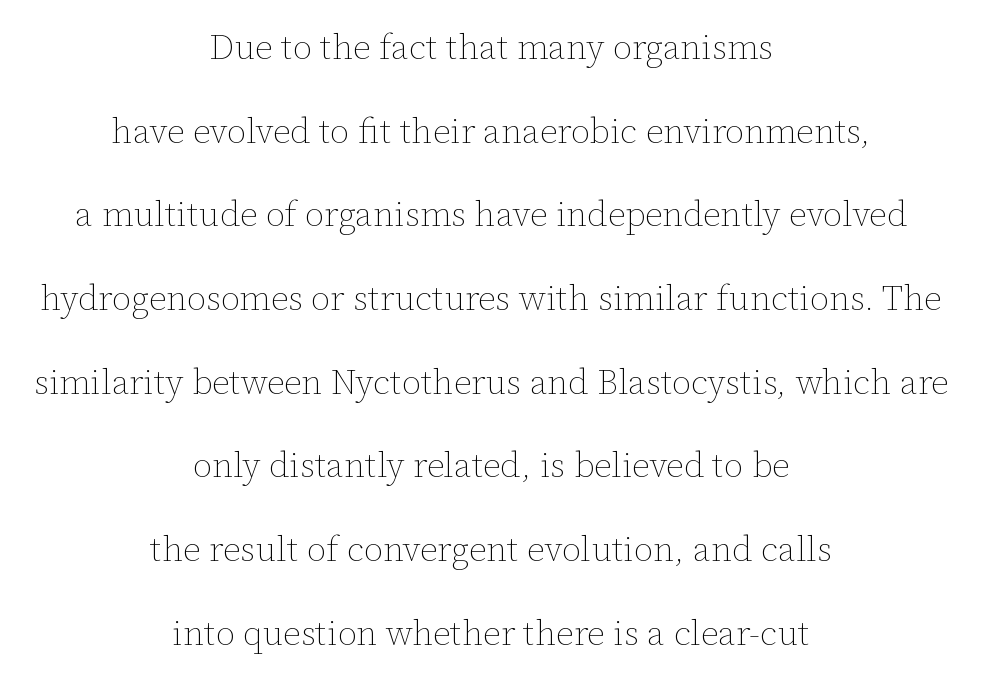
{"italic": "no", "bold": "no", "weight": "thin", "width": "normal", "stroke_contrast": "low", "x_height": "medium", "monospaced": "no", "underline": "no", "align": "center", "line_spacing": "loose", "line_spacing_ratio": 2.39, "letter_spacing": "normal", "letter_spacing_em": 0.0, "glyph_px": 35}
